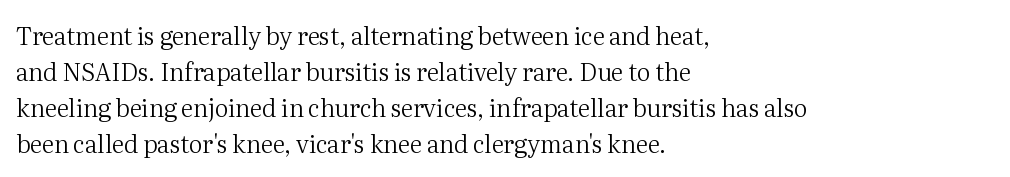
There is no visible air inserted between adjacent glyphs. The rendering anchors every line to the left-hand side. Counters stay open thanks to moderate or lighter strokes. Is there much room between lines? A standard amount, neither cramped nor airy. Type without underlining.
